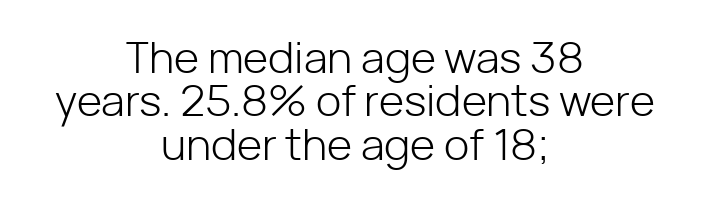
{"serif": "no", "italic": "no", "bold": "no", "weight": "light", "width": "normal", "stroke_contrast": "low", "x_height": "medium", "monospaced": "no", "underline": "no", "align": "center", "line_spacing": "tight", "line_spacing_ratio": 1.01, "letter_spacing": "normal", "letter_spacing_em": 0.0, "glyph_px": 43}
